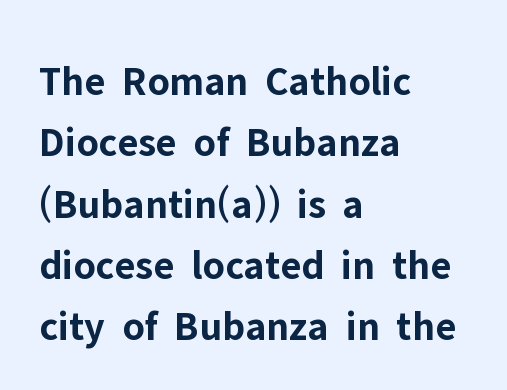
The image shows 42 px bold sans-serif type, upright; set left-aligned, normal line spacing (1.46x), normal letter spacing, not underlined; low stroke contrast and a medium x-height.
